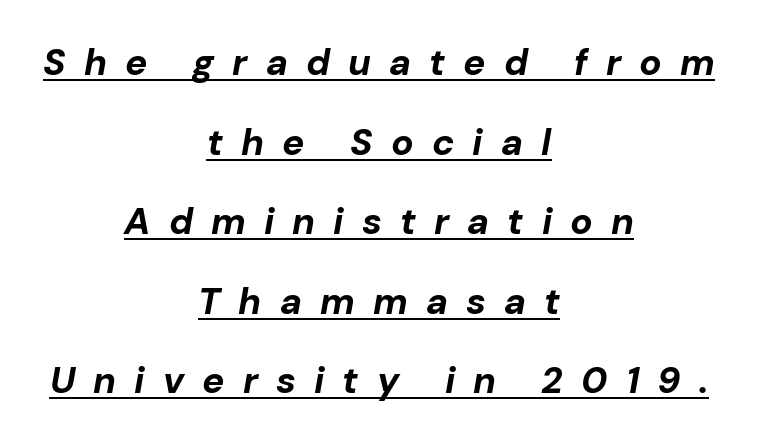
Q: Is the text bold? A: Yes.
Q: Is the text italic (slanted)? A: Yes, it leans right by about 10 degrees.
Q: Is the text underlined? A: Yes.
Q: How is the paragraph aligned? A: Centered.
Q: Is the spacing between letters normal or unusually wide? A: Unusually wide.
Q: Is the spacing between lines tight, normal or loose? A: Loose.
Q: Width (condensed, normal, or wide)? A: Normal.
Q: Stroke contrast? A: Low.
Q: x-height? A: Medium.
Q: Monospaced? A: No.
